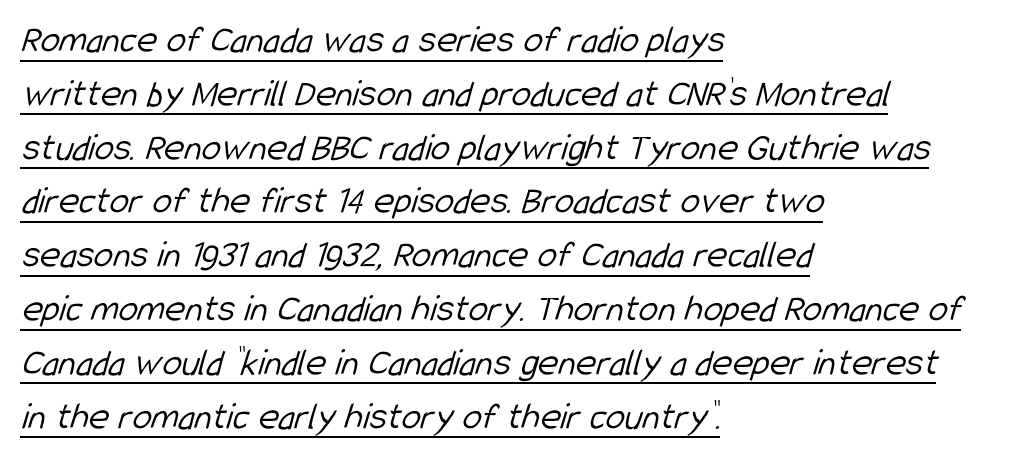
{"serif": "no", "bold": "no", "weight": "light", "width": "condensed", "stroke_contrast": "low", "x_height": "medium", "monospaced": "no", "underline": "yes", "align": "left", "line_spacing": "normal", "line_spacing_ratio": 1.38, "letter_spacing": "normal", "letter_spacing_em": 0.0, "glyph_px": 39}
